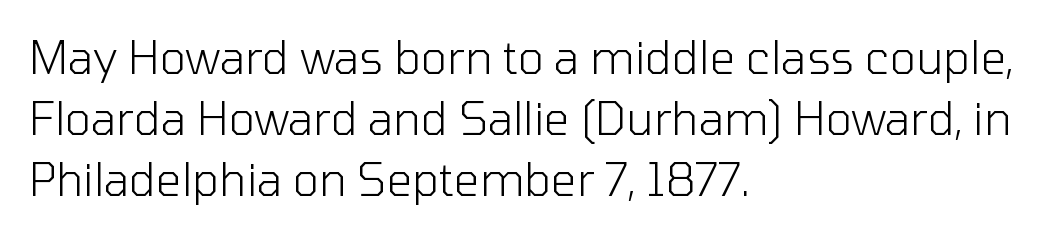
The glyphs in this specimen are sans serif. The line texture is even and compact thanks to regular tracking. Caption: multi-line text, flush left, ragged right. A normal amount of white space separates one row of letters from the next. The typeface has the unassuming heft of standard copy or less.
